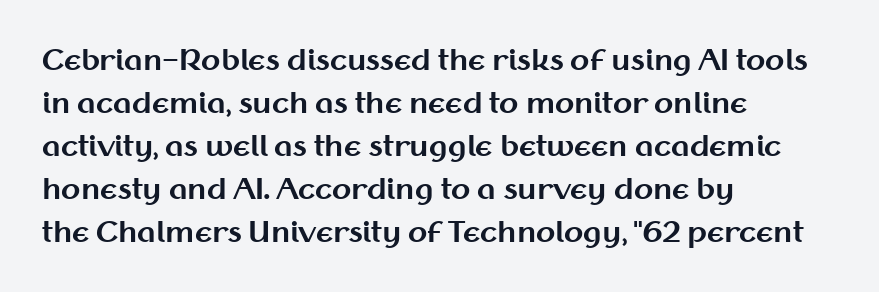
The image shows 28 px bold sans-serif type, upright; set left-aligned, normal line spacing (1.54x), normal letter spacing, not underlined; medium stroke contrast and a medium x-height.
